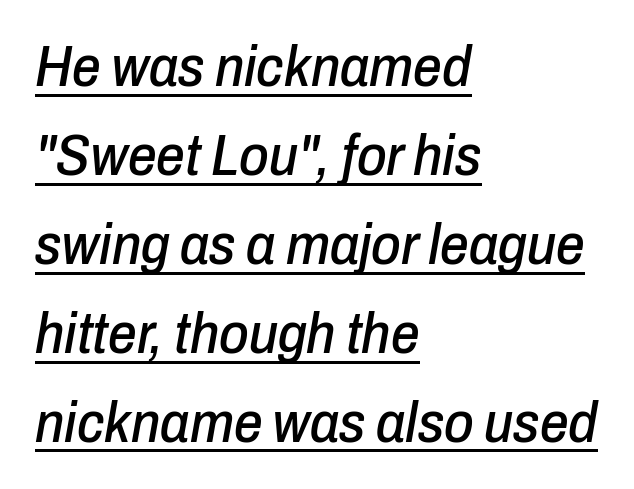
Q: Is the text italic (slanted)? A: Yes, it leans right by about 10 degrees.
Q: Is the text underlined? A: Yes.
Q: How is the paragraph aligned? A: Left-aligned.
Q: Is the spacing between letters normal or unusually wide? A: Normal.
Q: Is the spacing between lines tight, normal or loose? A: Normal.
Q: Width (condensed, normal, or wide)? A: Condensed.
Q: Stroke contrast? A: Low.
Q: x-height? A: Medium.
Q: Monospaced? A: No.
